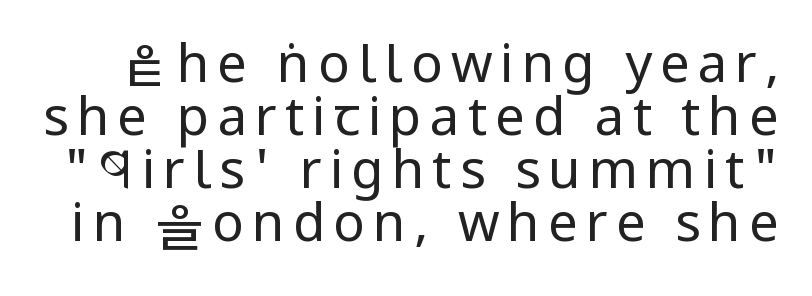
Look at the bottom of the vertical strokes: they stop flat, with no serifs. When letters stand straight like this, we call the style roman or upright. Stroke thickness stays within the range of a standard reading face or lighter. Leading is clearly below the norm, producing a dense column.
